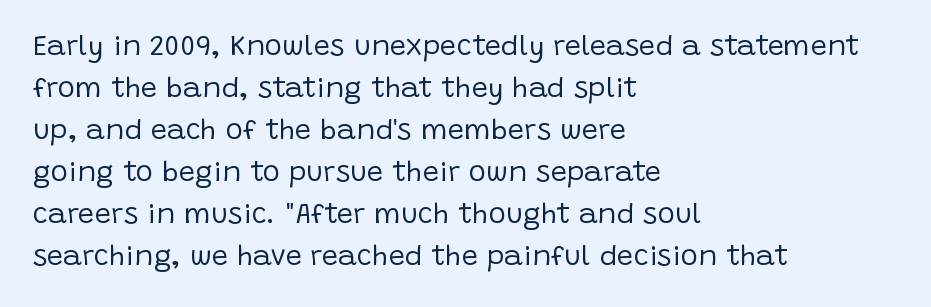
Think of a printed novel: that variable character pitch is what you see here. Does the copy run flush right? No — it runs flush left. These lines are composed in type without serifs. Nobody touched the tracking dial on this one. The strokes are not fattened; the text isn't bold. This rendering features lettering with no underline.
